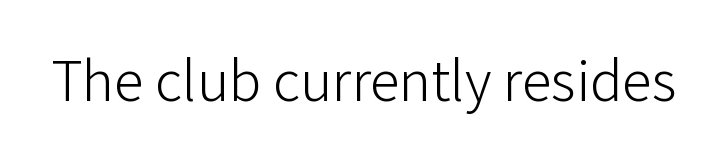
{"serif": "no", "italic": "no", "bold": "no", "weight": "light", "width": "normal", "stroke_contrast": "low", "x_height": "medium", "monospaced": "no", "underline": "no", "letter_spacing": "normal", "letter_spacing_em": 0.0, "glyph_px": 60}
